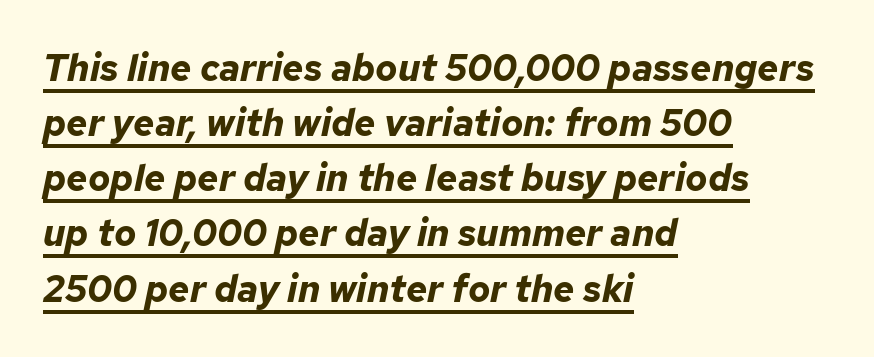
Q: Is the text bold? A: Yes.
Q: Is the text italic (slanted)? A: Yes, it leans right by about 12 degrees.
Q: Is the text underlined? A: Yes.
Q: How is the paragraph aligned? A: Left-aligned.
Q: Is the spacing between letters normal or unusually wide? A: Normal.
Q: Is the spacing between lines tight, normal or loose? A: Normal.
Q: Width (condensed, normal, or wide)? A: Normal.
Q: Stroke contrast? A: Low.
Q: x-height? A: Medium.
Q: Monospaced? A: No.
